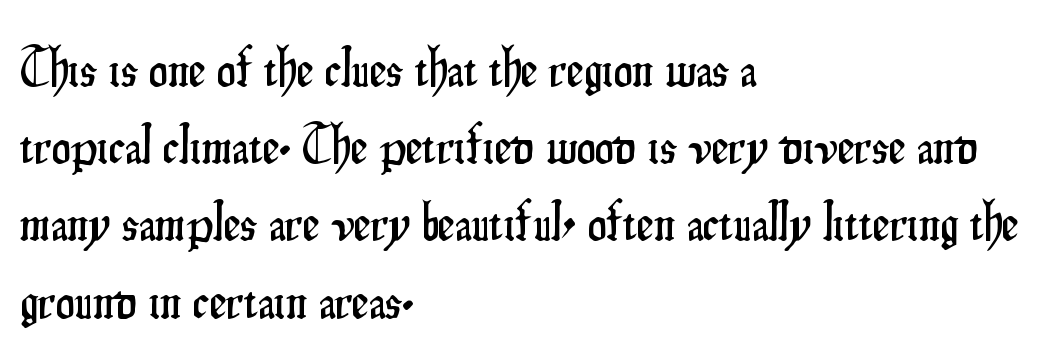
The image shows 54 px condensed sans-serif type, upright; set left-aligned, normal line spacing (1.43x), normal letter spacing, not underlined; low stroke contrast and a small x-height.
